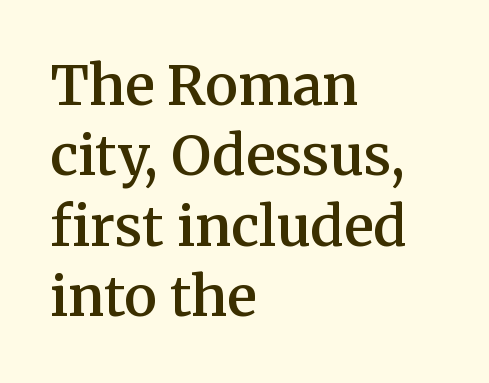
{"serif": "yes", "italic": "no", "bold": "semi", "weight": "semibold", "width": "normal", "stroke_contrast": "medium", "x_height": "medium", "monospaced": "no", "underline": "no", "align": "left", "line_spacing": "normal", "line_spacing_ratio": 1.28, "letter_spacing": "normal", "letter_spacing_em": 0.0, "glyph_px": 55}
